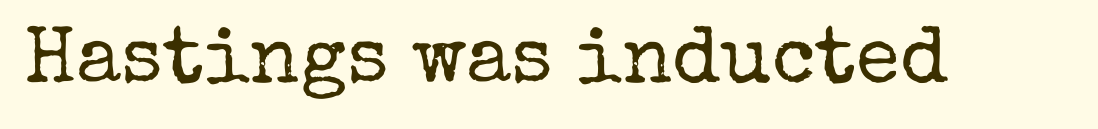
Q: Is the text bold? A: No.
Q: Is the text italic (slanted)? A: No, it is upright.
Q: Is the typeface a serif or a sans-serif typeface? A: Serif.
Q: Is the text underlined? A: No.
Q: Is the spacing between letters normal or unusually wide? A: Normal.
Q: Width (condensed, normal, or wide)? A: Normal.
Q: Stroke contrast? A: Low.
Q: x-height? A: Medium.
Q: Monospaced? A: No.
